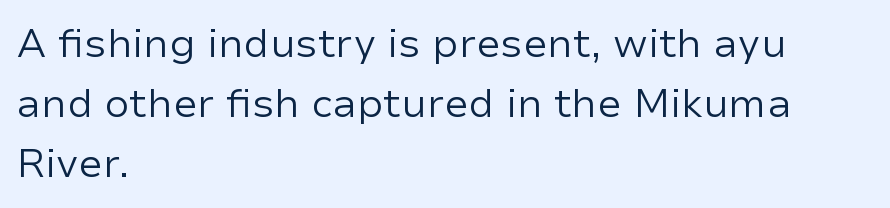
The image shows 40 px regular-weight sans-serif type, upright; set left-aligned, normal line spacing (1.5x), normal letter spacing, not underlined; low stroke contrast and a medium x-height.
